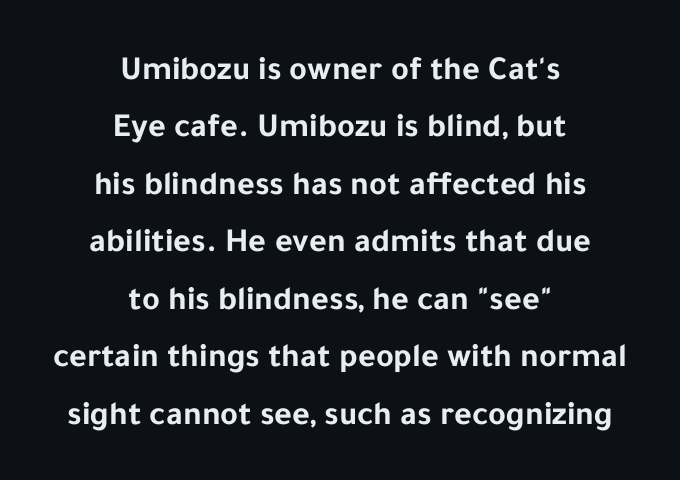
One-word summary of the alignment: center. Type style note: lacks serifs. Words appear dense and cohesive because spacing is normal. Bare-footed words on every line. Normally led — the rows are evenly, conventionally spaced.
